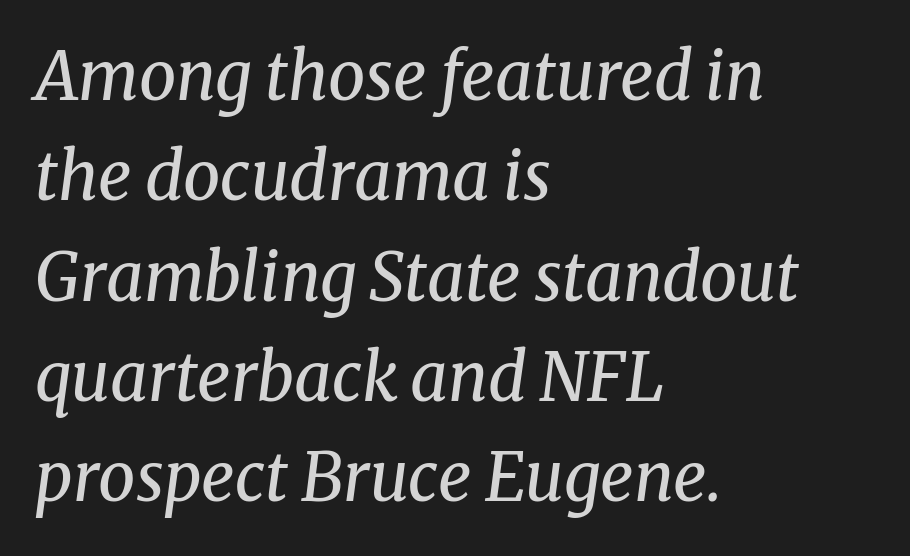
Q: Is the text bold? A: No.
Q: Is the text italic (slanted)? A: Yes, it leans right by about 8 degrees.
Q: Is the typeface a serif or a sans-serif typeface? A: Serif.
Q: Is the text underlined? A: No.
Q: How is the paragraph aligned? A: Left-aligned.
Q: Is the spacing between letters normal or unusually wide? A: Normal.
Q: Is the spacing between lines tight, normal or loose? A: Normal.
Q: Width (condensed, normal, or wide)? A: Normal.
Q: Stroke contrast? A: Medium.
Q: x-height? A: Medium.
Q: Monospaced? A: No.
